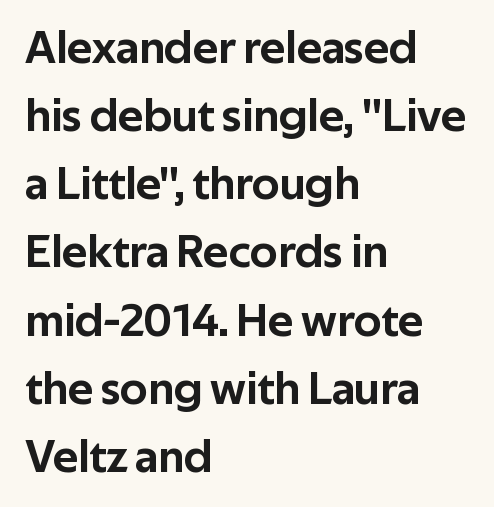
The image shows 47 px sans-serif type, upright; set left-aligned, normal line spacing (1.45x), normal letter spacing, not underlined; low stroke contrast and a medium x-height.
